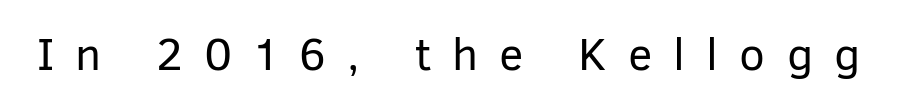
The image shows 46 px regular-weight sans-serif type, upright; set unusually wide letter spacing (+0.46 em), not underlined; low stroke contrast and a medium x-height.
